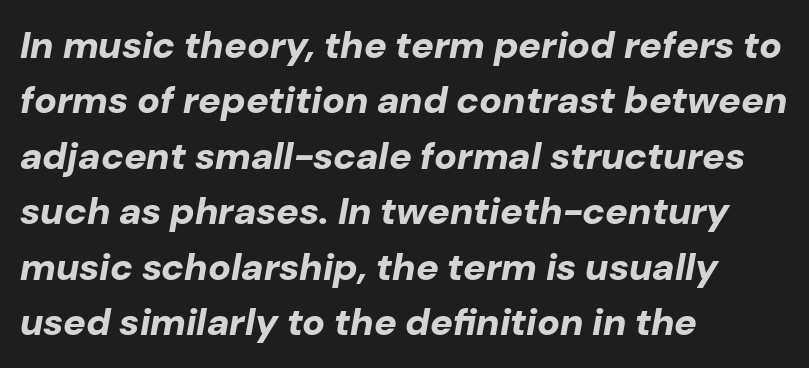
Q: Is the text bold? A: Yes.
Q: Is the text italic (slanted)? A: Yes, it leans right by about 10 degrees.
Q: Is the text underlined? A: No.
Q: How is the paragraph aligned? A: Left-aligned.
Q: Is the spacing between letters normal or unusually wide? A: Normal.
Q: Is the spacing between lines tight, normal or loose? A: Normal.
Q: Width (condensed, normal, or wide)? A: Normal.
Q: Stroke contrast? A: Low.
Q: x-height? A: Medium.
Q: Monospaced? A: No.
